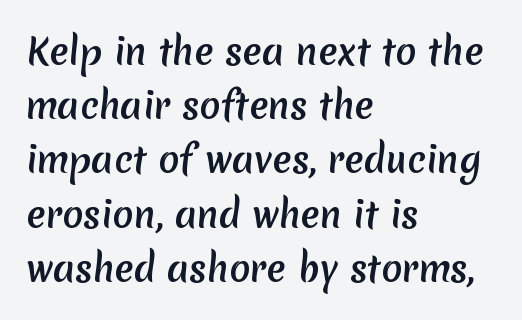
{"serif": "no", "width": "normal", "stroke_contrast": "medium", "x_height": "medium", "monospaced": "no", "underline": "no", "align": "left", "line_spacing": "normal", "line_spacing_ratio": 1.55, "letter_spacing": "normal", "letter_spacing_em": 0.0, "glyph_px": 35}
